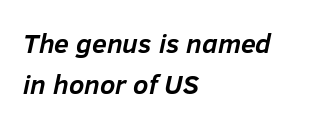
The image shows 27 px bold type, italic (leaning right); set left-aligned, normal line spacing (1.52x), normal letter spacing, not underlined.
